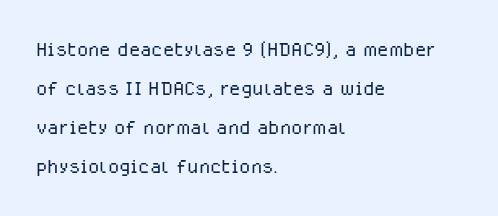
{"italic": "no", "bold": "no", "underline": "no", "align": "left", "line_spacing": "normal", "line_spacing_ratio": 1.5, "letter_spacing": "normal", "letter_spacing_em": 0.0, "glyph_px": 26}
